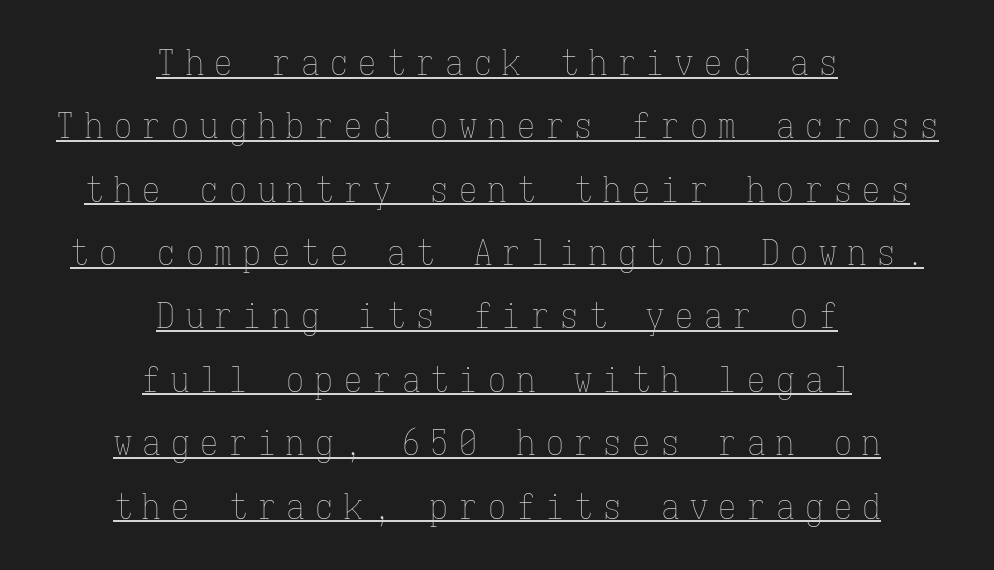
Display-style spreading of the glyphs; the letterfit is very open. The setting favours the middle, as headings and verse often do. Nothing heavy about these letters — not bold at all. Posture: upright roman. You could count columns in this text — the font is strictly monospaced. Underline: present.
